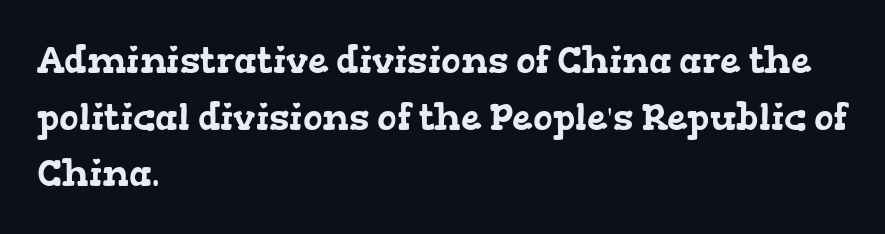
Lines of text with bare space underneath. This sample has the flowing, uneven cadence of proportional lettering. The face used here is seriffed, in the tradition of book romans. Line starts are locked; line ends wander.
